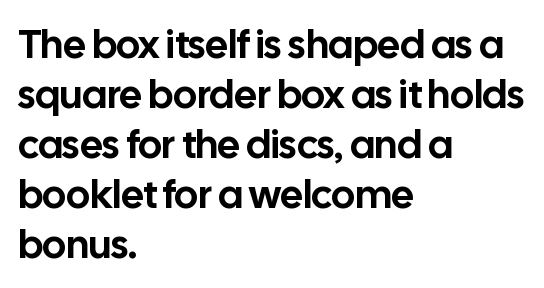
Q: Is the text italic (slanted)? A: No, it is upright.
Q: Is the typeface a serif or a sans-serif typeface? A: Sans-serif.
Q: Is the text underlined? A: No.
Q: How is the paragraph aligned? A: Left-aligned.
Q: Is the spacing between letters normal or unusually wide? A: Normal.
Q: Is the spacing between lines tight, normal or loose? A: Normal.
Q: Width (condensed, normal, or wide)? A: Normal.
Q: Stroke contrast? A: Low.
Q: x-height? A: Medium.
Q: Monospaced? A: No.
